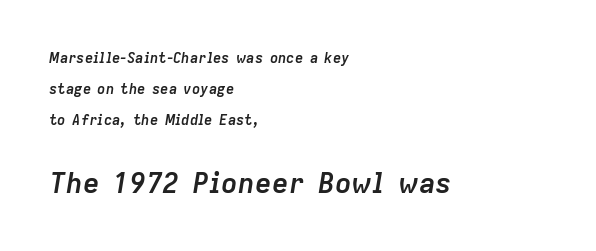
Q: Is the text bold? A: Yes.
Q: Is the text italic (slanted)? A: Yes, it leans right by about 9 degrees.
Q: Is the text underlined? A: No.
Q: How is the paragraph aligned? A: Left-aligned.
Q: Is the spacing between letters normal or unusually wide? A: Normal.
Q: Is the spacing between lines tight, normal or loose? A: Loose.
Q: Which block of text is set in a larger size, the first (top) or the second (bottom)? A: The second (bottom) one.
Q: Width (condensed, normal, or wide)? A: Normal.
Q: Stroke contrast? A: Low.
Q: x-height? A: Medium.
Q: Monospaced? A: No.
